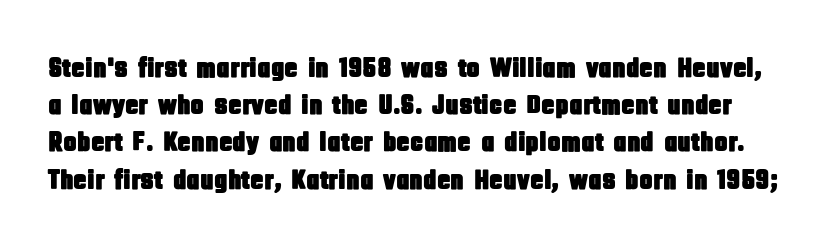
{"serif": "no", "italic": "no", "width": "condensed", "stroke_contrast": "low", "x_height": "large", "monospaced": "no", "underline": "no", "line_spacing": "normal", "line_spacing_ratio": 1.33, "letter_spacing": "normal", "letter_spacing_em": 0.0, "glyph_px": 28}
